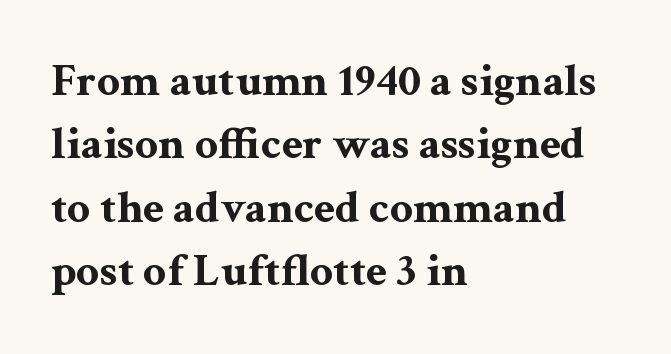
Q: Is the text bold? A: Yes.
Q: Is the text italic (slanted)? A: No, it is upright.
Q: Is the typeface a serif or a sans-serif typeface? A: Serif.
Q: Is the text underlined? A: No.
Q: How is the paragraph aligned? A: Left-aligned.
Q: Is the spacing between letters normal or unusually wide? A: Normal.
Q: Is the spacing between lines tight, normal or loose? A: Normal.
Q: Width (condensed, normal, or wide)? A: Wide.
Q: Stroke contrast? A: Medium.
Q: x-height? A: Medium.
Q: Monospaced? A: No.
